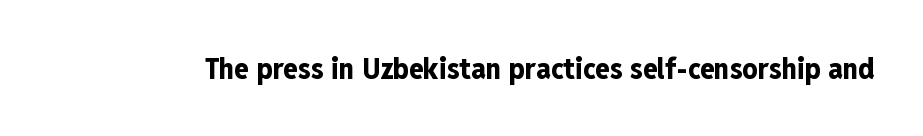
The image shows 30 px bold, condensed sans-serif type, upright; set normal letter spacing, not underlined; low stroke contrast and a medium x-height.
